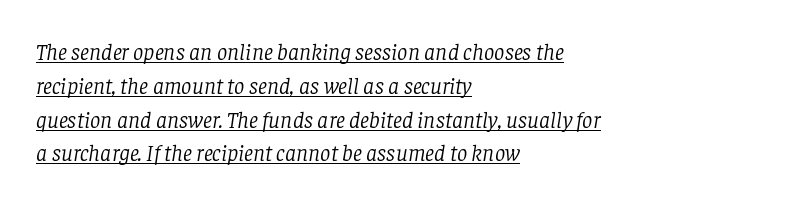
The image shows 23 px text type, italic (leaning right); set left-aligned, normal line spacing (1.47x), normal letter spacing, underlined.
